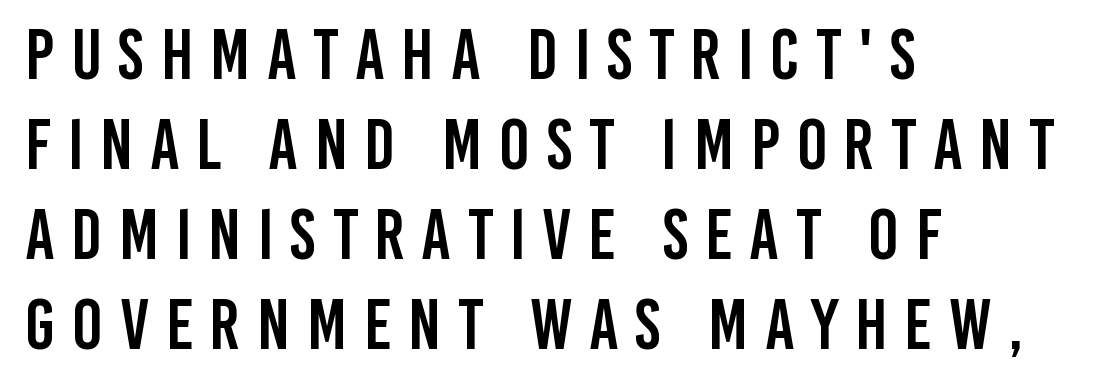
The characters display no serif detailing; their extremities are plain. Italic? Not at all — the glyphs are vertical. The line-height multiplier appears to be the usual default. One-word summary of the alignment: left.
